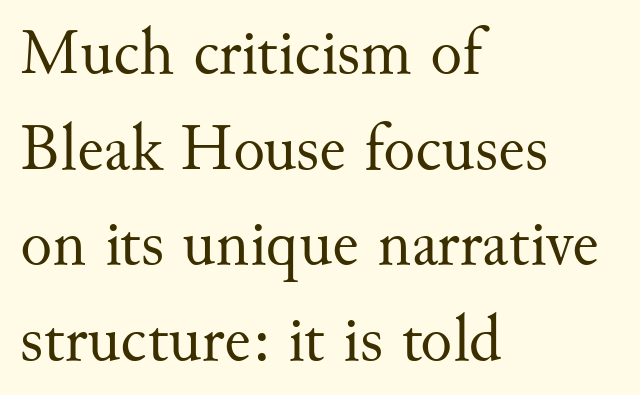
Q: Is the text bold? A: No.
Q: Is the text italic (slanted)? A: No, it is upright.
Q: Is the typeface a serif or a sans-serif typeface? A: Serif.
Q: Is the text underlined? A: No.
Q: How is the paragraph aligned? A: Left-aligned.
Q: Is the spacing between letters normal or unusually wide? A: Normal.
Q: Is the spacing between lines tight, normal or loose? A: Normal.
Q: Width (condensed, normal, or wide)? A: Normal.
Q: Stroke contrast? A: Medium.
Q: x-height? A: Small.
Q: Monospaced? A: No.
